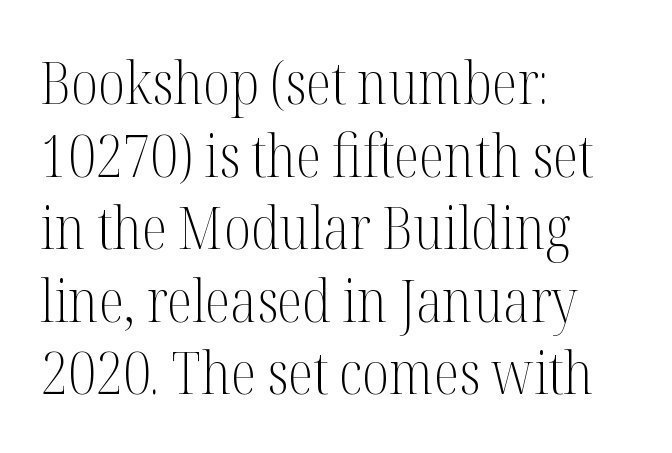
In terms of letterform style, serifs are clearly present. Every stem runs plumb, perpendicular to the baseline. The compositor pushed each line to the left boundary. You could not count columns in this text — the font is proportionally spaced. The space beneath each line is pristine and unruled. Short note: letters normally spaced.
